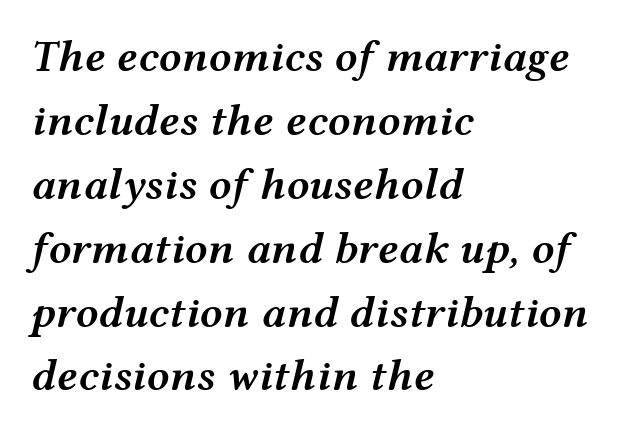
The strokes are fattened partway — semibold, not bold. The vertical gap from one line to the next is medium. What stands out about the letter spacing? Nothing — it is the standard amount. You could not count columns in this text — the font is proportionally spaced. Rendered with sloped, italic letterforms.
